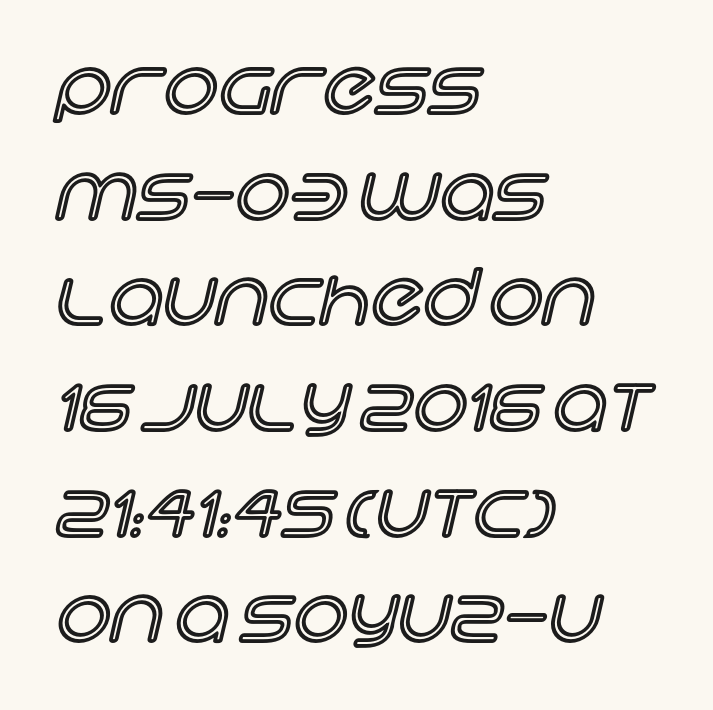
The image shows 76 px text type; set left-aligned, normal line spacing (1.39x), normal letter spacing, not underlined; a large x-height.
